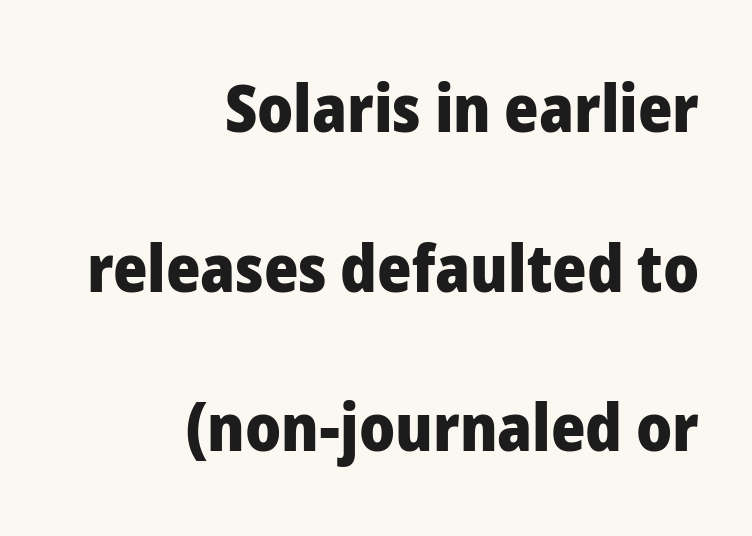
The image shows 66 px heavy sans-serif type, upright; set right-aligned, loose line spacing (2.42x), normal letter spacing, not underlined; low stroke contrast and a medium x-height.
